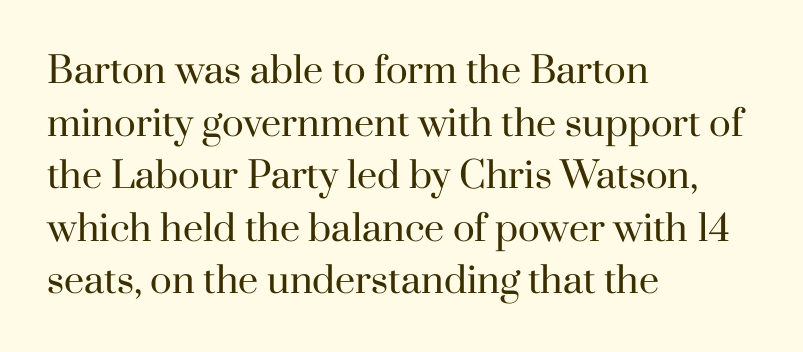
Q: Is the text bold? A: No.
Q: Is the text italic (slanted)? A: No, it is upright.
Q: Is the typeface a serif or a sans-serif typeface? A: Serif.
Q: Is the text underlined? A: No.
Q: How is the paragraph aligned? A: Left-aligned.
Q: Is the spacing between letters normal or unusually wide? A: Normal.
Q: Is the spacing between lines tight, normal or loose? A: Normal.
Q: Width (condensed, normal, or wide)? A: Normal.
Q: Stroke contrast? A: High.
Q: x-height? A: Small.
Q: Monospaced? A: No.
